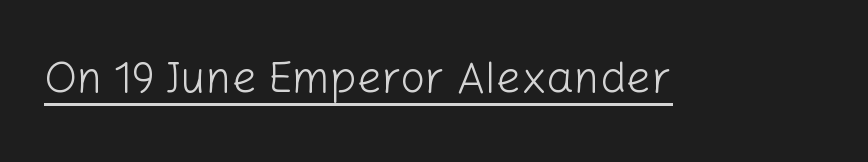
Rendered with straight, roman letterforms. The face used here is a sans, in the tradition of grotesques and geometrics. The typeface has the unassuming heft of standard copy or less. The face used here appears with an underline applied.
